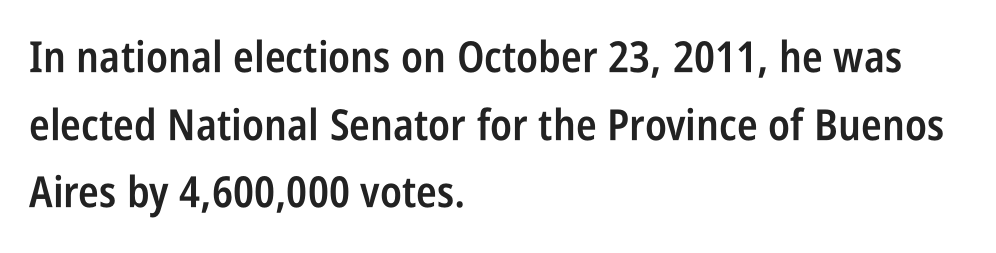
{"serif": "no", "italic": "no", "bold": "semi", "weight": "semibold", "width": "condensed", "stroke_contrast": "low", "x_height": "large", "monospaced": "no", "underline": "no", "align": "left", "line_spacing": "normal", "line_spacing_ratio": 1.57, "letter_spacing": "normal", "letter_spacing_em": 0.0, "glyph_px": 43}
